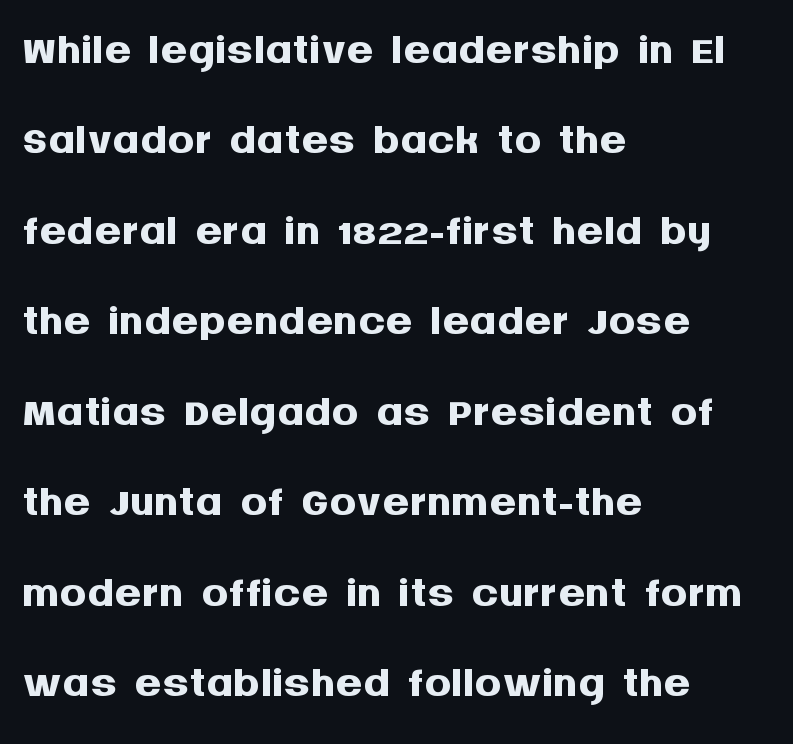
Q: Is the text bold? A: Yes.
Q: Is the text italic (slanted)? A: No, it is upright.
Q: Is the typeface a serif or a sans-serif typeface? A: Sans-serif.
Q: Is the text underlined? A: No.
Q: How is the paragraph aligned? A: Left-aligned.
Q: Is the spacing between letters normal or unusually wide? A: Normal.
Q: Is the spacing between lines tight, normal or loose? A: Normal.
Q: Width (condensed, normal, or wide)? A: Normal.
Q: Stroke contrast? A: Medium.
Q: x-height? A: Large.
Q: Monospaced? A: No.
